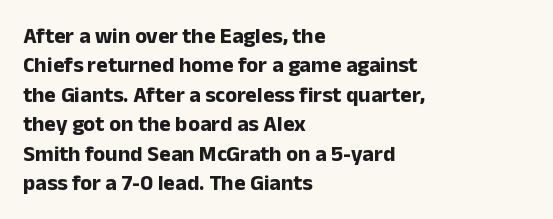
The image shows 22 px bold type, upright; set left-aligned, normal line spacing (1.34x), normal letter spacing, not underlined.
